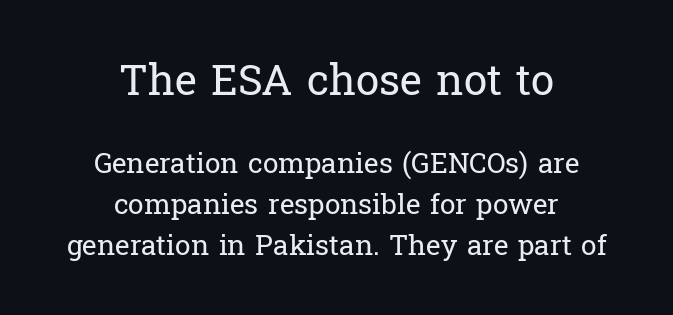
The image shows 42 px regular-weight serif type, upright; set centered, normal line spacing (1.46x), normal letter spacing, not underlined; the first (top) block is 1.5x larger; low stroke contrast and a medium x-height.
